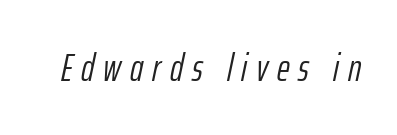
{"italic": "yes", "lean": "right", "slant_degrees": 12, "bold": "no", "weight": "light", "width": "condensed", "stroke_contrast": "low", "x_height": "medium", "monospaced": "no", "underline": "no", "letter_spacing": "wide", "letter_spacing_em": 0.23, "glyph_px": 39}
